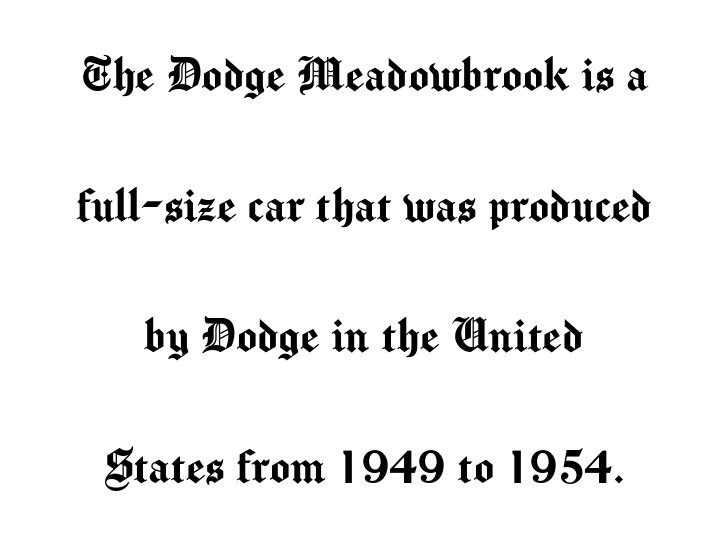
Q: Is the text italic (slanted)? A: No, it is upright.
Q: Is the typeface a serif or a sans-serif typeface? A: Sans-serif.
Q: Is the text underlined? A: No.
Q: How is the paragraph aligned? A: Centered.
Q: Is the spacing between letters normal or unusually wide? A: Normal.
Q: Is the spacing between lines tight, normal or loose? A: Loose.
Q: Width (condensed, normal, or wide)? A: Normal.
Q: Stroke contrast? A: Medium.
Q: x-height? A: Medium.
Q: Monospaced? A: No.
